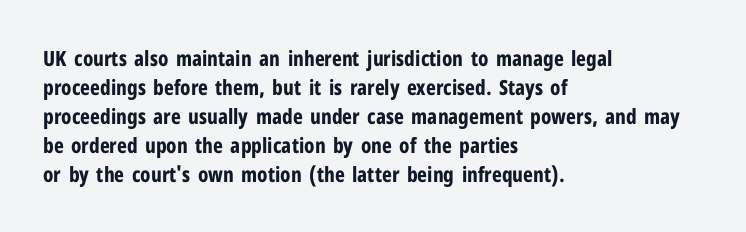
The lines are quadded left. These lines keep a tight, regular rhythm from letter to letter. The gap between lines stays unmarked. It's the straight-up-and-down kind of type. The rendering uses a moderate line-height, typical for paragraphs. Pretty heavy lettering here — definitely bold.
